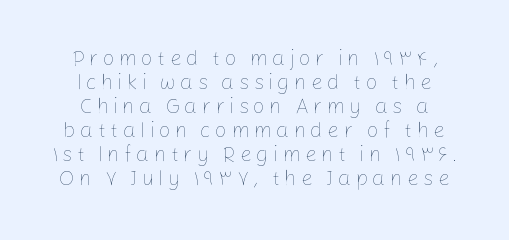
The image shows 21 px text type, upright; set centered, tight line spacing (1.14x), unusually wide letter spacing (+0.2 em), not underlined.
